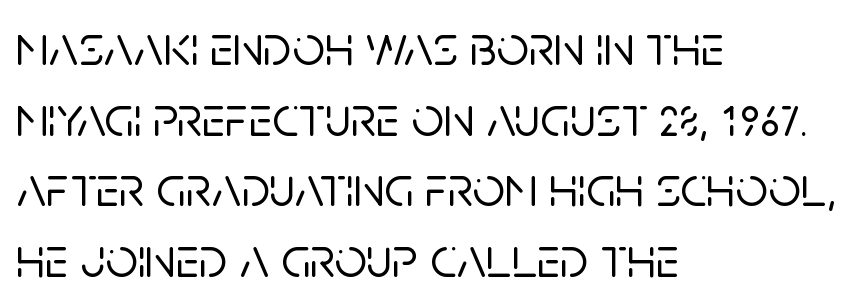
Line starts are locked; line ends wander. This is the regular roman posture of the typeface. Honestly, there is no underline to notice here at all. The letters sit at their default tracking, neither squeezed nor spread.
